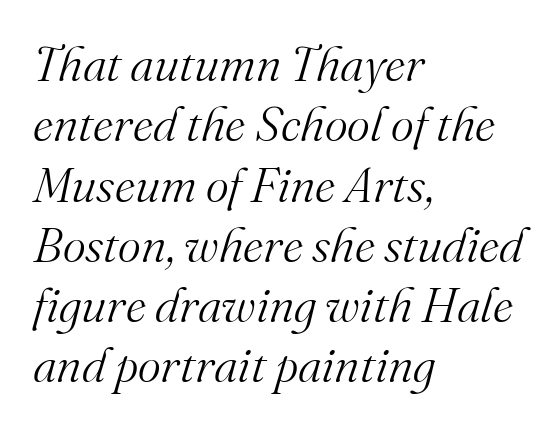
In terms of letterform style, serifs are clearly present. Proportional: the letters do not fall into vertical columns. The font is comparable to plain body text, perhaps lighter. Leftover space on each line is placed entirely after the last word. The specimen omits any rule beneath the text block's lines. The typography opts for an oblique posture over an upright one.
